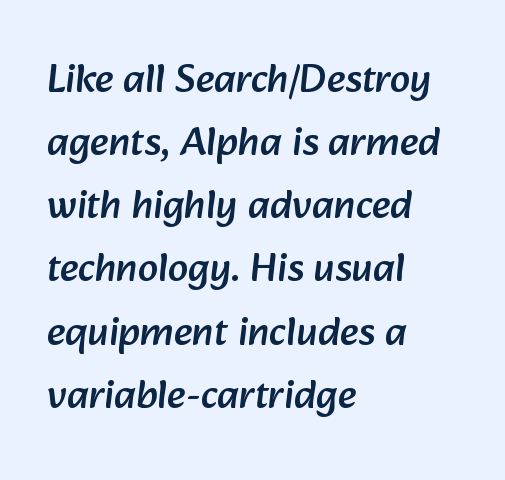
The image shows 41 px sans-serif type; set left-aligned, normal line spacing (1.54x), normal letter spacing, not underlined; low stroke contrast and a medium x-height.
